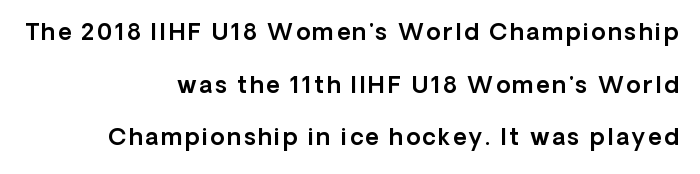
Q: Is the text italic (slanted)? A: No, it is upright.
Q: Is the text underlined? A: No.
Q: How is the paragraph aligned? A: Right-aligned.
Q: Is the spacing between lines tight, normal or loose? A: Loose.
